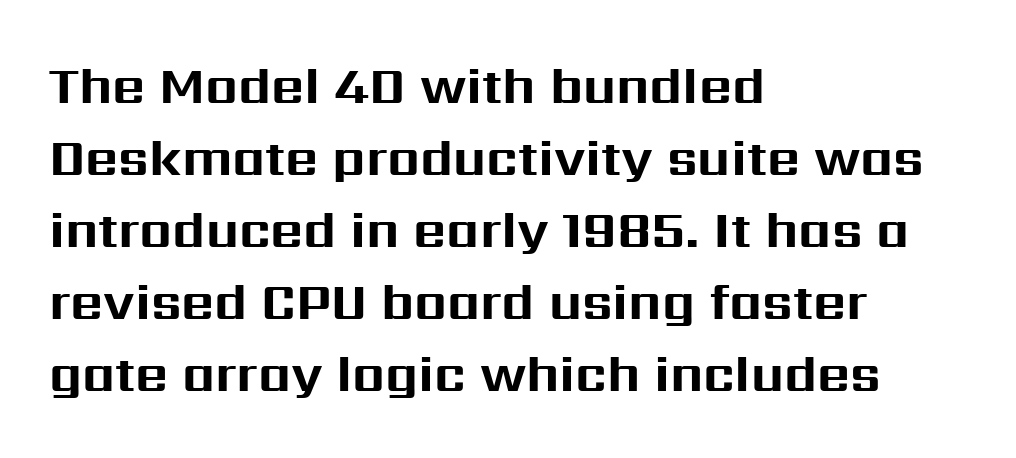
The passage shown is typeset with a sans-serif family. Chunky letters — that's bold for sure. Every row of glyphs begins at an identical x-position on the left. Leading matches the norm, producing a regular column.
